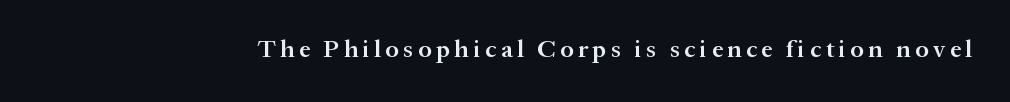
{"italic": "no", "bold": "semi", "underline": "no", "glyph_px": 25}
